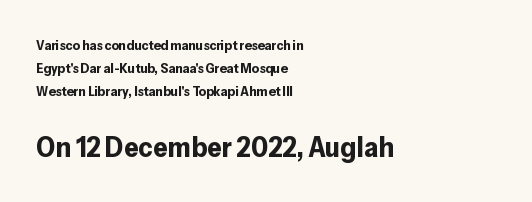
{"serif": "no", "italic": "no", "bold": "yes", "weight": "bold", "width": "normal", "stroke_contrast": "low", "x_height": "medium", "monospaced": "no", "underline": "no", "align": "left", "line_spacing": "normal", "line_spacing_ratio": 1.64, "letter_spacing": "normal", "letter_spacing_em": 0.0, "larger_block": "second", "size_ratio": 2.07, "glyph_px": 29}
